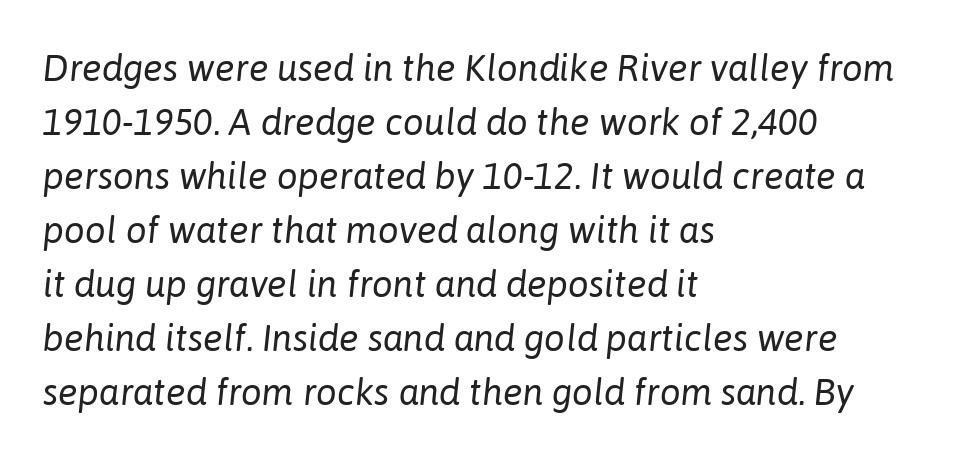
Q: Is the text bold? A: No.
Q: Is the text italic (slanted)? A: Yes, it leans right by about 6 degrees.
Q: Is the text underlined? A: No.
Q: How is the paragraph aligned? A: Left-aligned.
Q: Is the spacing between letters normal or unusually wide? A: Normal.
Q: Is the spacing between lines tight, normal or loose? A: Normal.
Q: Width (condensed, normal, or wide)? A: Normal.
Q: Stroke contrast? A: Low.
Q: x-height? A: Medium.
Q: Monospaced? A: No.
